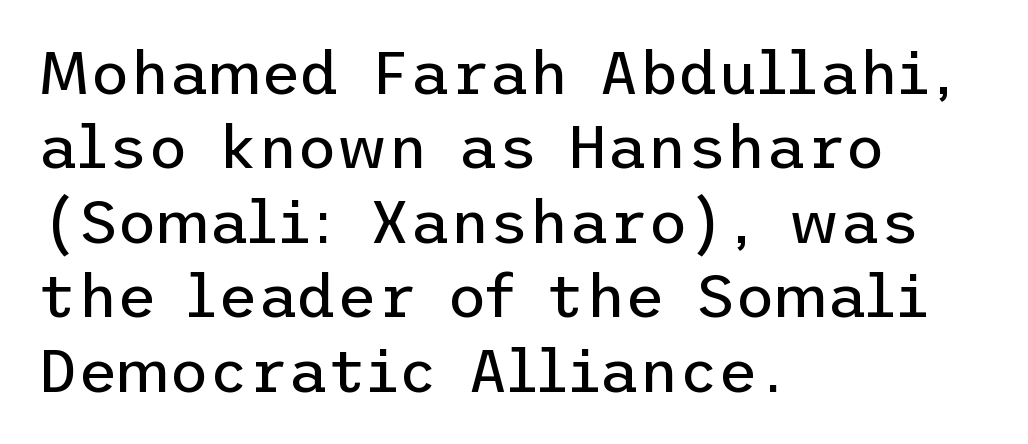
Q: Is the text bold? A: No.
Q: Is the text italic (slanted)? A: No, it is upright.
Q: Is the typeface a serif or a sans-serif typeface? A: Sans-serif.
Q: Is the text underlined? A: No.
Q: How is the paragraph aligned? A: Left-aligned.
Q: Is the spacing between letters normal or unusually wide? A: Normal.
Q: Width (condensed, normal, or wide)? A: Normal.
Q: Stroke contrast? A: Low.
Q: x-height? A: Medium.
